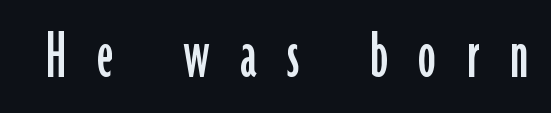
The image shows 71 px condensed sans-serif type, upright; set unusually wide letter spacing (+0.43 em), not underlined; low stroke contrast and a medium x-height.
